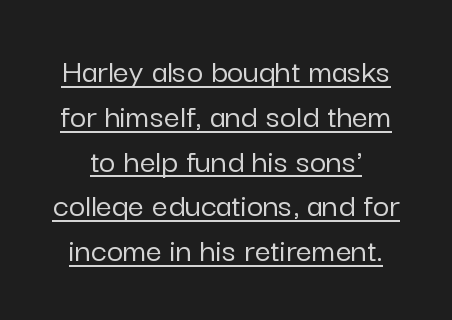
The image shows 35 px sans-serif type, upright; set normal line spacing (1.28x), normal letter spacing, underlined; low stroke contrast and a medium x-height.
